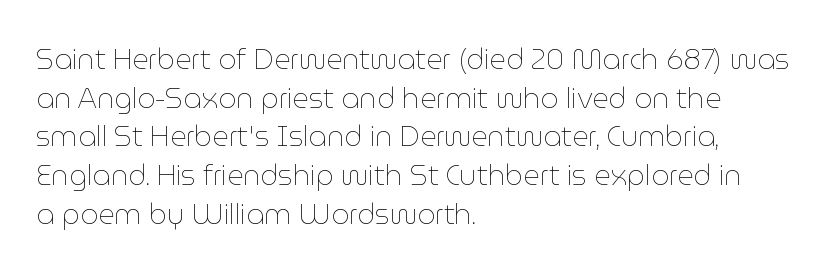
Q: Is the text bold? A: No.
Q: Is the text italic (slanted)? A: No, it is upright.
Q: Is the text underlined? A: No.
Q: How is the paragraph aligned? A: Left-aligned.
Q: Is the spacing between letters normal or unusually wide? A: Normal.
Q: Is the spacing between lines tight, normal or loose? A: Normal.
Q: Width (condensed, normal, or wide)? A: Normal.
Q: Stroke contrast? A: Low.
Q: x-height? A: Medium.
Q: Monospaced? A: No.
